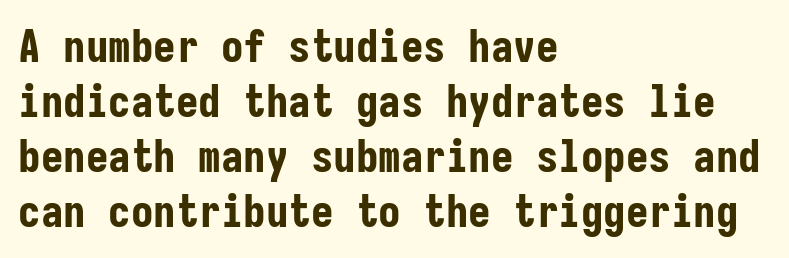
Q: Is the text bold? A: Yes.
Q: Is the text italic (slanted)? A: No, it is upright.
Q: Is the typeface a serif or a sans-serif typeface? A: Sans-serif.
Q: Is the text underlined? A: No.
Q: How is the paragraph aligned? A: Left-aligned.
Q: Is the spacing between letters normal or unusually wide? A: Normal.
Q: Width (condensed, normal, or wide)? A: Condensed.
Q: Stroke contrast? A: Low.
Q: x-height? A: Medium.
Q: Monospaced? A: Yes.
